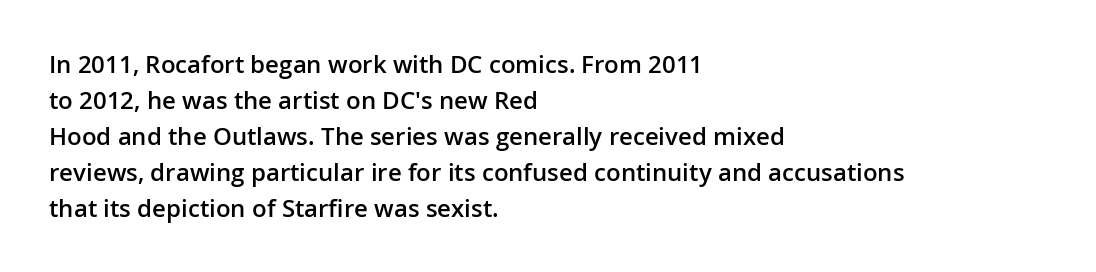
Q: Is the text bold? A: Semi-bold.
Q: Is the text italic (slanted)? A: No, it is upright.
Q: Is the text underlined? A: No.
Q: How is the paragraph aligned? A: Left-aligned.
Q: Is the spacing between letters normal or unusually wide? A: Normal.
Q: Is the spacing between lines tight, normal or loose? A: Normal.
